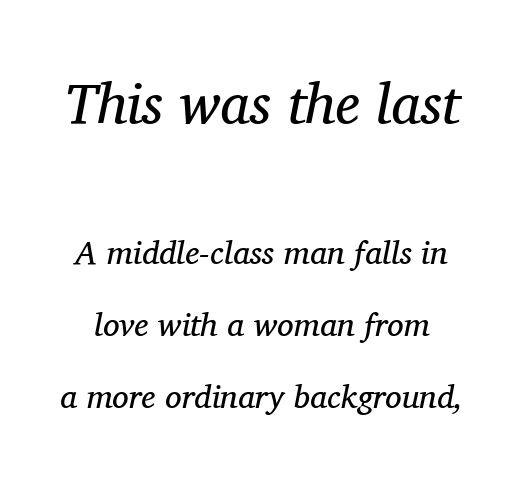
{"serif": "yes", "italic": "yes", "lean": "right", "slant_degrees": 11, "bold": "no", "weight": "regular", "width": "normal", "stroke_contrast": "medium", "x_height": "medium", "monospaced": "no", "underline": "no", "line_spacing": "loose", "line_spacing_ratio": 2.18, "letter_spacing": "normal", "letter_spacing_em": 0.0, "larger_block": "first", "size_ratio": 1.73, "glyph_px": 57}
